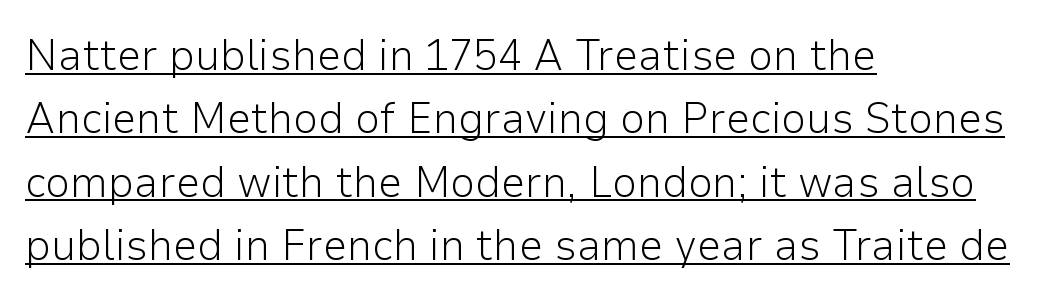
{"serif": "no", "italic": "no", "bold": "no", "weight": "light", "width": "normal", "stroke_contrast": "low", "x_height": "medium", "monospaced": "no", "underline": "yes", "align": "left", "line_spacing": "normal", "line_spacing_ratio": 1.44, "letter_spacing": "normal", "letter_spacing_em": 0.0, "glyph_px": 44}
